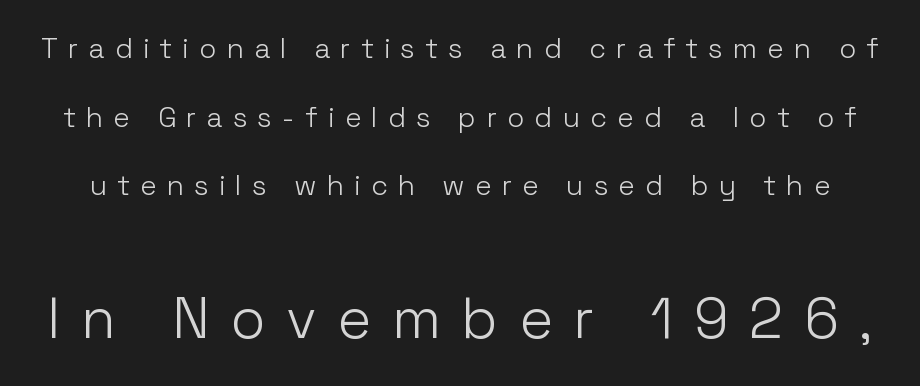
These lines are rendered in a variable-pitch font. Compared with typical paragraphs, the rows here are farther apart. The foot of each line stays bare and open. These glyphs show unthickened strokes, regular width or finer. In terms of letterspacing, this is a distinctly airy, spread setting.
